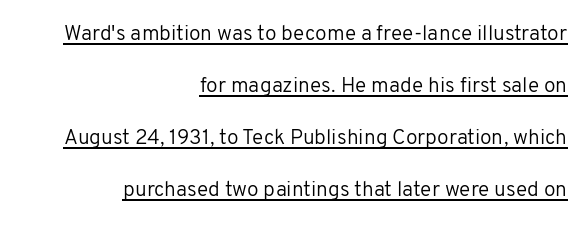
The image shows 21 px text type, upright; set right-aligned, loose line spacing (2.48x), normal letter spacing, underlined.
